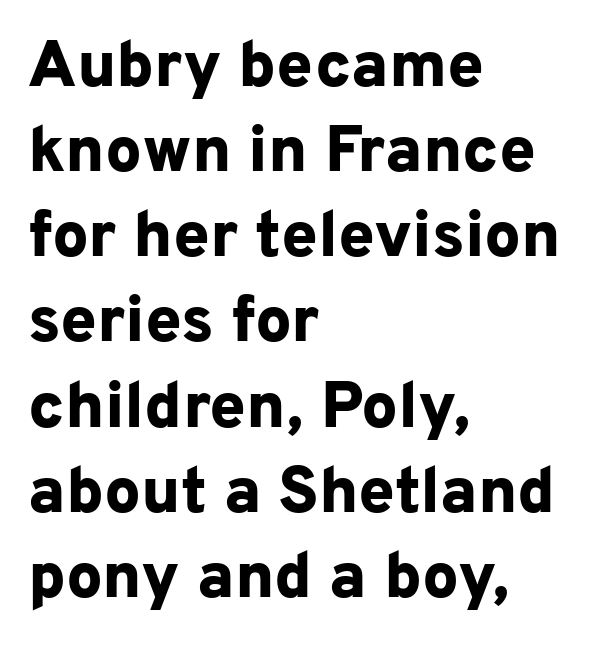
The image shows 65 px bold sans-serif type, upright; set left-aligned, normal line spacing (1.31x), normal letter spacing, not underlined; low stroke contrast and a medium x-height.
